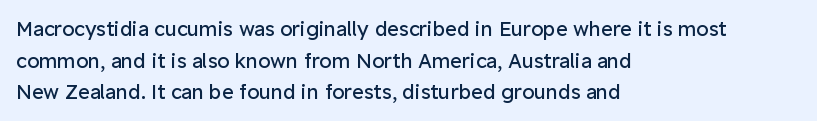
{"italic": "no", "bold": "no", "underline": "no", "align": "left", "line_spacing": "normal", "line_spacing_ratio": 1.58, "letter_spacing": "normal", "letter_spacing_em": 0.0, "glyph_px": 20}
